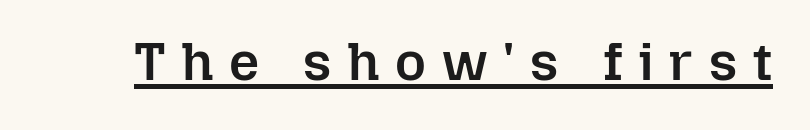
The image shows 53 px semibold type, upright; set unusually wide letter spacing (+0.3 em), underlined; low stroke contrast and a medium x-height.
